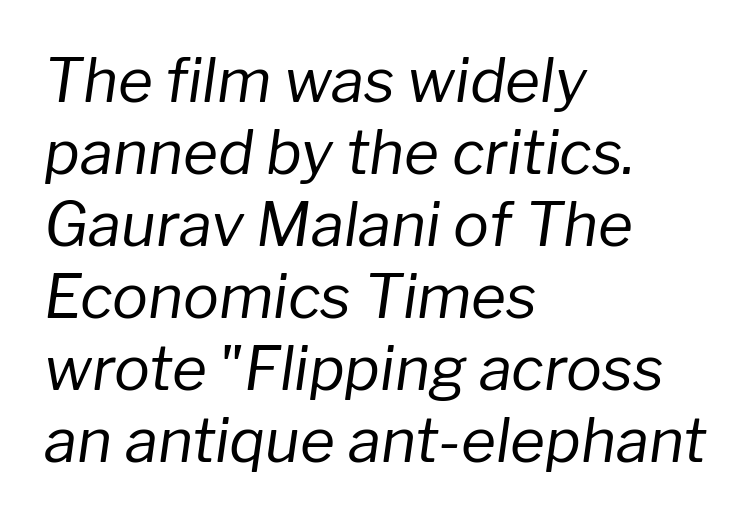
Q: Is the text bold? A: No.
Q: Is the text italic (slanted)? A: Yes, it leans right by about 8 degrees.
Q: Is the text underlined? A: No.
Q: How is the paragraph aligned? A: Left-aligned.
Q: Is the spacing between letters normal or unusually wide? A: Normal.
Q: Width (condensed, normal, or wide)? A: Normal.
Q: Stroke contrast? A: Low.
Q: x-height? A: Medium.
Q: Monospaced? A: No.
